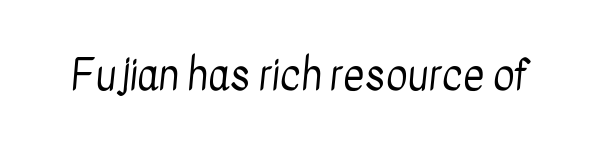
Varying glyph widths throughout — classic text-font behaviour. Between one letter and the next there's only the usual sliver of space. The rendering shows plain stroke endings on the letterforms — a sans-serif design. The string is rendered with underlining switched off.
